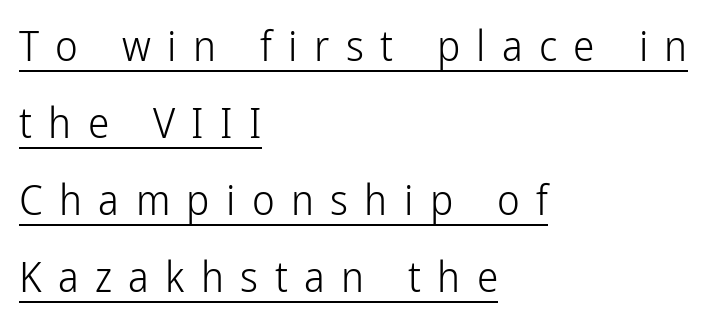
Here the designer chose a conventional face with non-uniform glyph widths. Substantial extra tracking has been applied to these lines. You can see a thin bar hugging the bottom of the glyphs. This sample uses an upright cut, with every glyph sitting square on the baseline.
